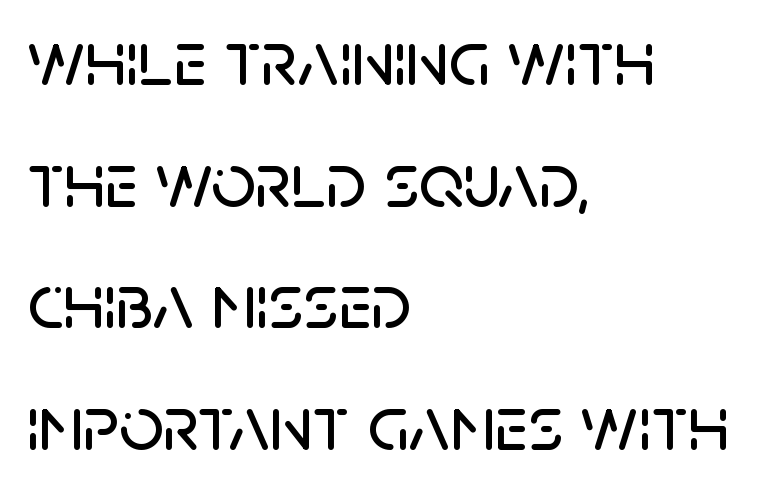
The image shows 78 px sans-serif type, upright; set left-aligned, normal line spacing (1.56x), normal letter spacing, not underlined; low stroke contrast and a large x-height.
